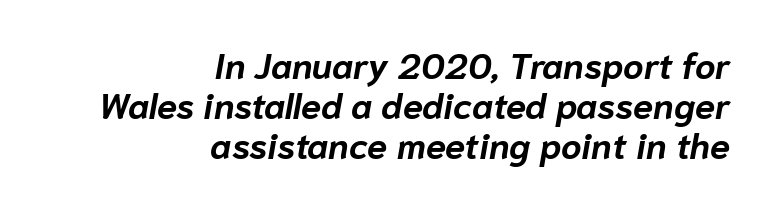
The rendering uses natural spacing where letterforms have individual widths. A typesetter would mark this as italic. If you measured baseline to baseline, you'd find a short distance. Weight: bold.
